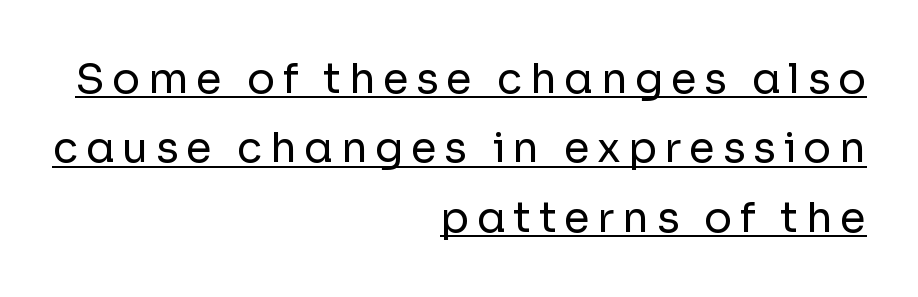
Is the stroke heavy? The answer is a plain regular-or-lighter. This sample carries an underscore along the baseline area. Italic? Not at all — the glyphs are vertical. Evenly set lines give the paragraph a standard silhouette. The typeface chosen for these lines omits serifs.
